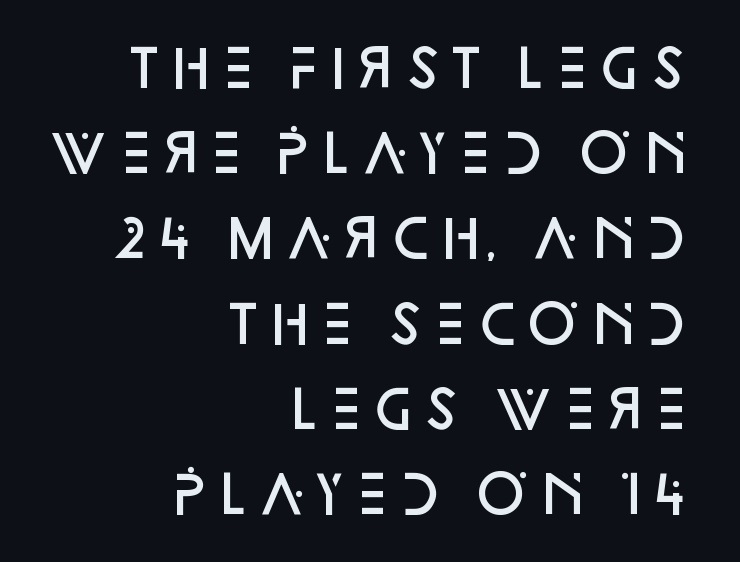
The image shows 51 px semibold sans-serif type, upright; set right-aligned, normal line spacing (1.67x), normal letter spacing, not underlined; low stroke contrast and a large x-height.
